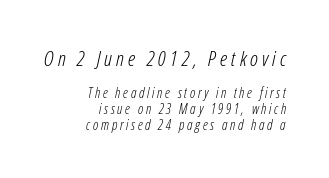
The zone under the glyphs is completely vacant. An italicized treatment has been applied to the whole sample. Is the type heavy? It reads as light-to-regular instead. Horizontally, the lines are justified to the trailing edge only. Interline gaps are noticeably narrow in this sample.
